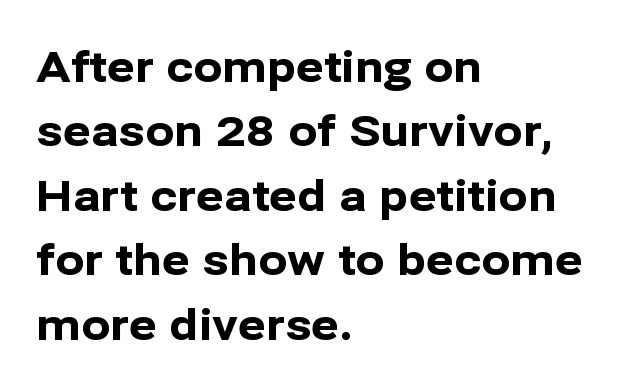
{"serif": "no", "italic": "no", "bold": "yes", "weight": "bold", "width": "normal", "stroke_contrast": "low", "x_height": "medium", "monospaced": "no", "underline": "no", "align": "left", "line_spacing": "normal", "line_spacing_ratio": 1.5, "letter_spacing": "normal", "letter_spacing_em": 0.0, "glyph_px": 43}
